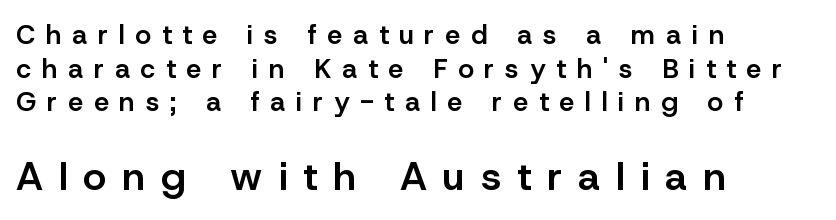
The image shows 40 px semibold sans-serif type, upright; set left-aligned, normal line spacing (1.25x), unusually wide letter spacing (+0.4 em), not underlined; the second (bottom) block is 1.48x larger; low stroke contrast and a medium x-height.
